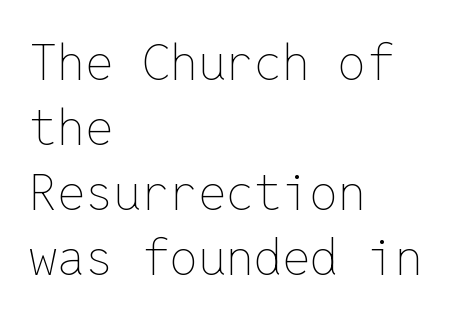
Descenders hang freely into open space. Leading: standard. A classic flush-left, rag-right setting is used for this passage. The weight would be labelled regular, book, light, or lighter still. Each letter, wide or thin by design, is forced into the same width here. The letterforms sit shoulder to shoulder at normal distance.
